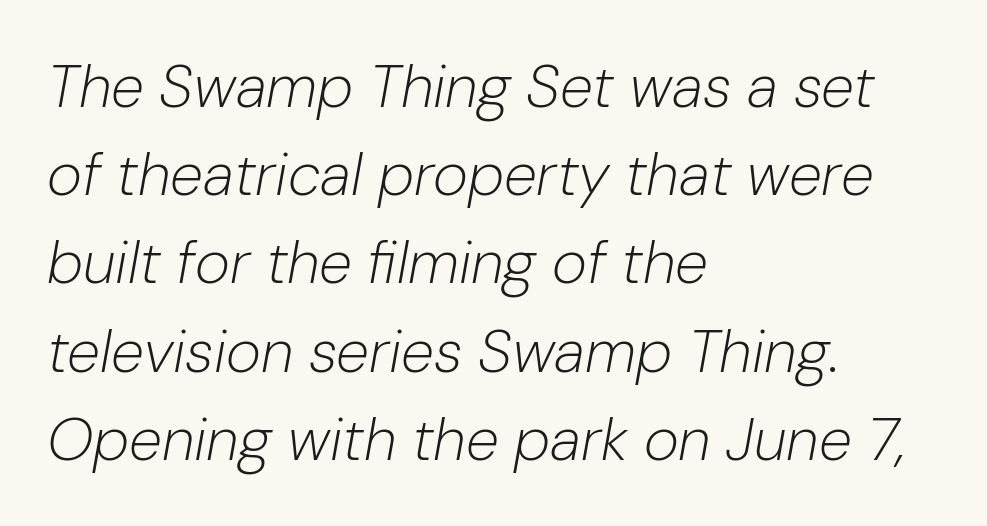
The image shows 60 px light type, italic (leaning right); set left-aligned, normal line spacing (1.47x), normal letter spacing, not underlined; low stroke contrast and a medium x-height.
